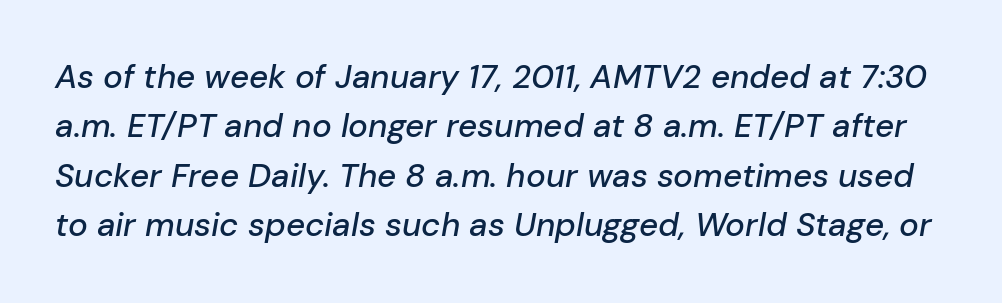
No word sits above an underline. Do the characters align in a grid? No, the font is proportional. Emphasis-style slanted type is in use. Regular leading.
